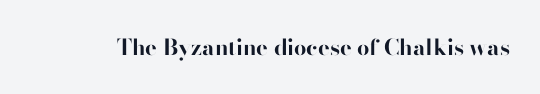
{"italic": "no", "bold": "yes", "underline": "no", "letter_spacing": "normal", "letter_spacing_em": 0.0, "glyph_px": 22}
